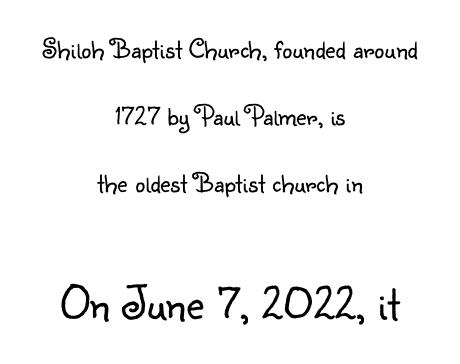
Letter spacing: default. Grotesque or geometric, the face here clearly has no serifs. Lines of text with bare space underneath. What's the leading like? Stretched, with rows far apart. The typesetter chose a symmetrical, centered arrangement here. Character widths vary here, with narrow letters taking less room than wide ones.
